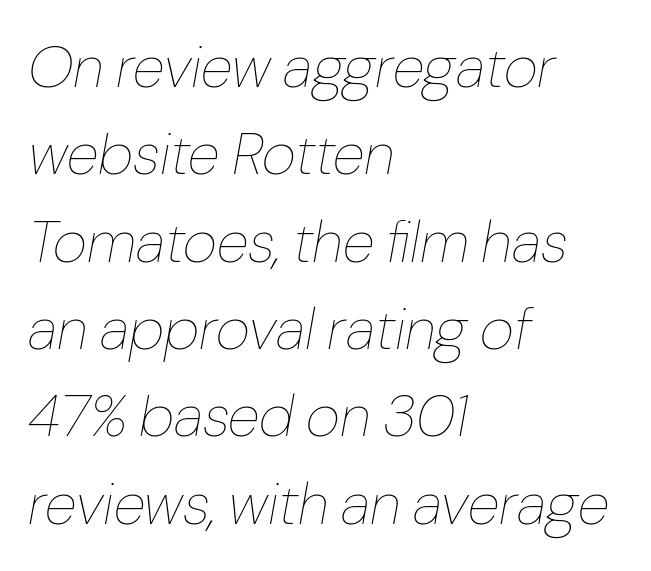
The image shows 59 px thin type, italic (leaning right); set left-aligned, normal line spacing (1.48x), normal letter spacing, not underlined; low stroke contrast and a medium x-height.
